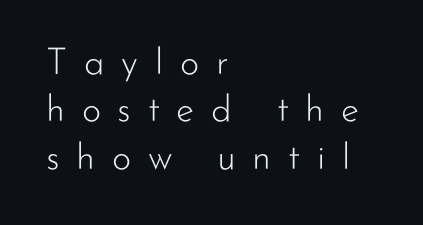
Rendered with straight, roman letterforms. Font category for this specimen: sans-serif. Is there much room between lines? A standard amount, neither cramped nor airy. Each letter keeps its own natural width here, so spacing adapts to shape. On a weight scale, this lands at 450 or below.
